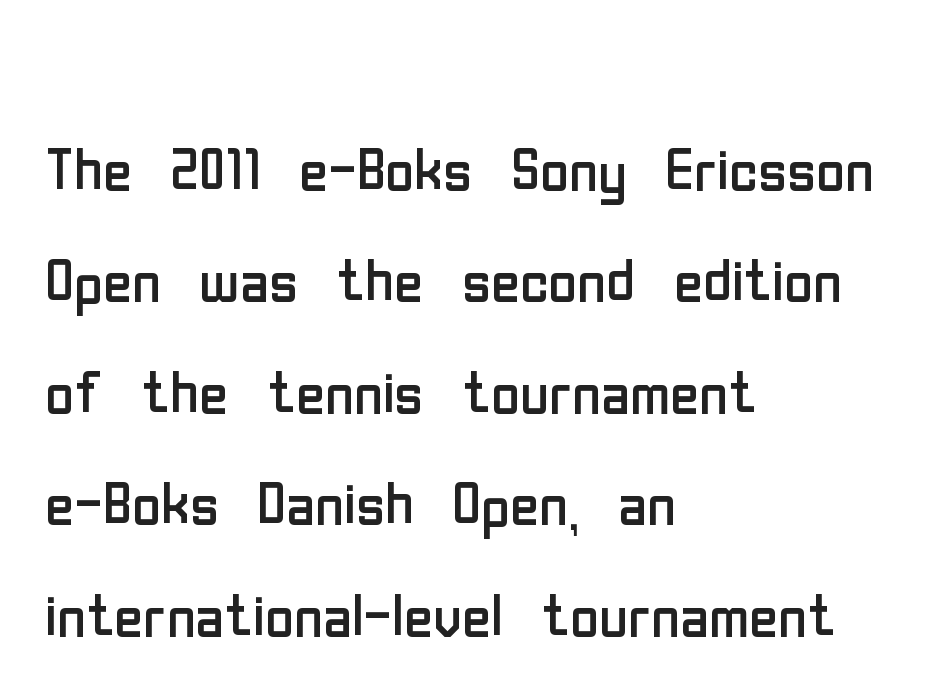
Q: Is the text bold? A: No.
Q: Is the text italic (slanted)? A: No, it is upright.
Q: Is the typeface a serif or a sans-serif typeface? A: Sans-serif.
Q: Is the text underlined? A: No.
Q: How is the paragraph aligned? A: Left-aligned.
Q: Is the spacing between letters normal or unusually wide? A: Normal.
Q: Is the spacing between lines tight, normal or loose? A: Normal.
Q: Width (condensed, normal, or wide)? A: Condensed.
Q: Stroke contrast? A: Low.
Q: x-height? A: Medium.
Q: Monospaced? A: No.
